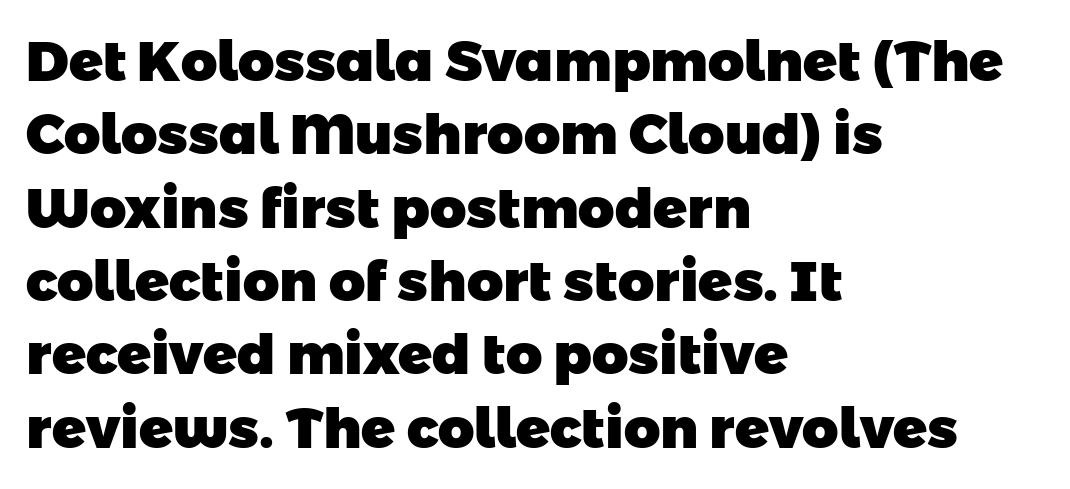
The image shows 56 px heavy sans-serif type; set left-aligned, normal line spacing (1.31x), normal letter spacing, not underlined; low stroke contrast and a medium x-height.
